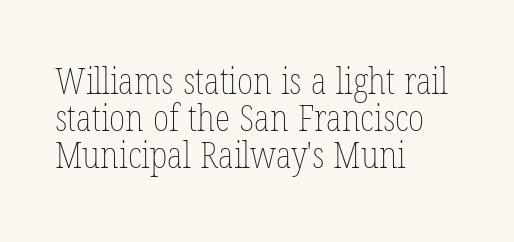
Q: Is the text bold? A: No.
Q: Is the text italic (slanted)? A: No, it is upright.
Q: Is the text underlined? A: No.
Q: How is the paragraph aligned? A: Left-aligned.
Q: Is the spacing between letters normal or unusually wide? A: Normal.
Q: Is the spacing between lines tight, normal or loose? A: Tight.
Q: Width (condensed, normal, or wide)? A: Condensed.
Q: Stroke contrast? A: Low.
Q: x-height? A: Medium.
Q: Monospaced? A: No.
